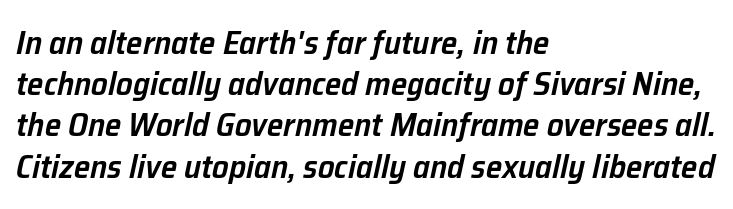
The space directly below the letters is spotless. On the weight axis this lands at semibold, roughly 600. Baseline-to-baseline distance is the conventional proportion of letter height. The face used here is proportionally spaced, like ordinary book or web type.
